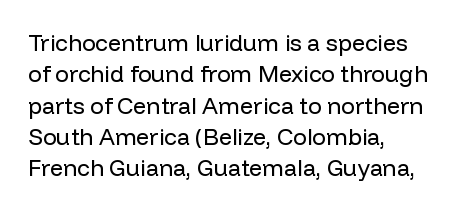
The image shows 23 px text type, upright; set left-aligned, normal line spacing (1.36x), normal letter spacing, not underlined.
